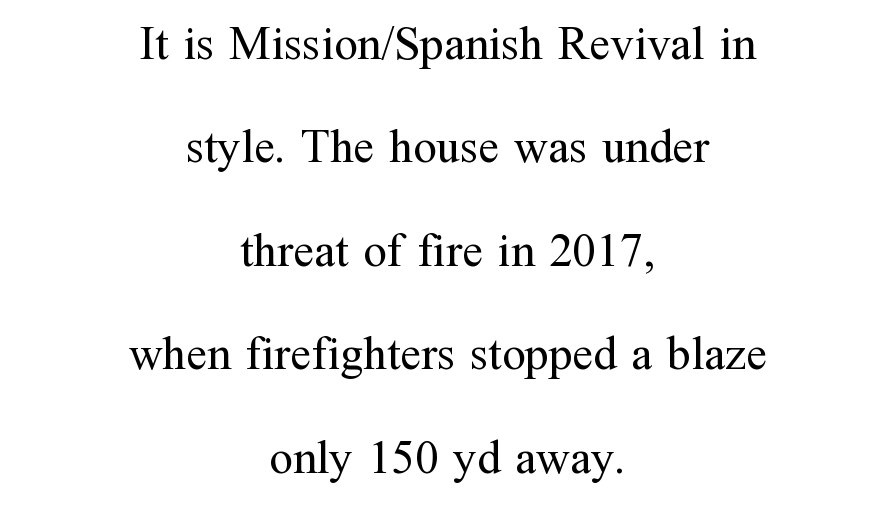
The image shows 47 px regular-weight serif type, upright; set centered, loose line spacing (2.2x), normal letter spacing, not underlined; medium stroke contrast and a medium x-height.
